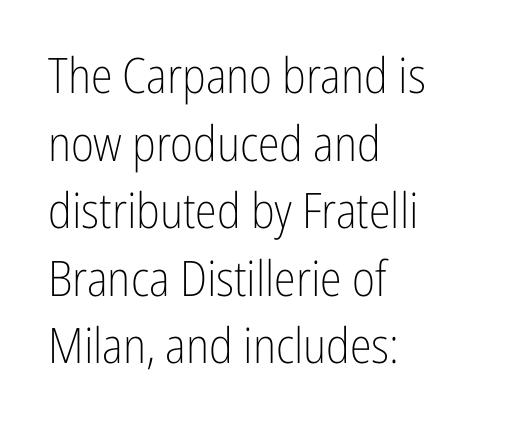
The image shows 49 px light, condensed sans-serif type, upright; set left-aligned, normal line spacing (1.38x), normal letter spacing, not underlined; low stroke contrast and a medium x-height.
